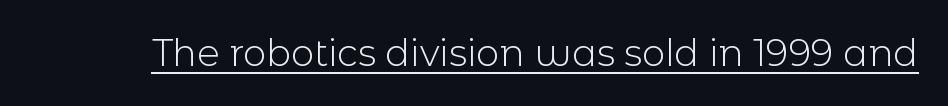
Q: Is the text bold? A: No.
Q: Is the text italic (slanted)? A: No, it is upright.
Q: Is the typeface a serif or a sans-serif typeface? A: Sans-serif.
Q: Is the text underlined? A: Yes.
Q: Is the spacing between letters normal or unusually wide? A: Normal.
Q: Width (condensed, normal, or wide)? A: Normal.
Q: x-height? A: Medium.
Q: Monospaced? A: No.
